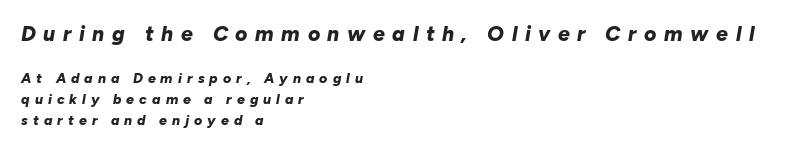
{"italic": "yes", "lean": "right", "slant_degrees": 10, "bold": "yes", "underline": "no", "align": "left", "line_spacing": "normal", "line_spacing_ratio": 1.5, "letter_spacing": "wide", "letter_spacing_em": 0.36, "larger_block": "first", "size_ratio": 1.5, "glyph_px": 21}
